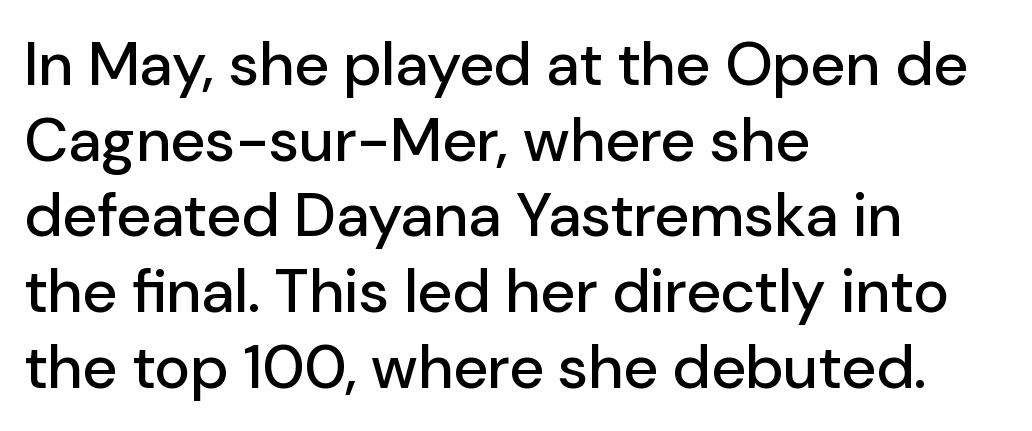
Q: Is the text italic (slanted)? A: No, it is upright.
Q: Is the typeface a serif or a sans-serif typeface? A: Sans-serif.
Q: Is the text underlined? A: No.
Q: How is the paragraph aligned? A: Left-aligned.
Q: Is the spacing between letters normal or unusually wide? A: Normal.
Q: Width (condensed, normal, or wide)? A: Normal.
Q: Stroke contrast? A: Low.
Q: x-height? A: Medium.
Q: Monospaced? A: No.
